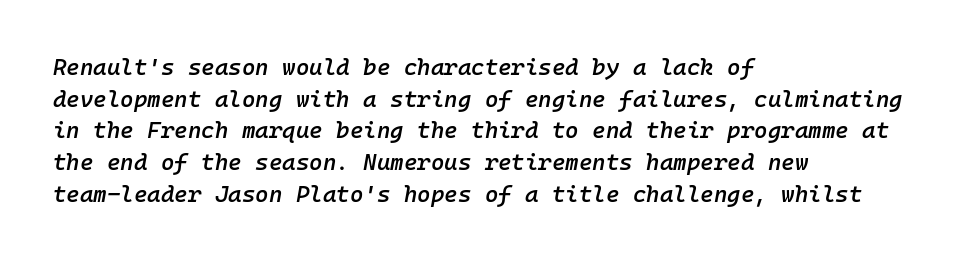
Q: Is the text bold? A: Semi-bold.
Q: Is the text italic (slanted)? A: Yes, it leans right by about 10 degrees.
Q: Is the text underlined? A: No.
Q: How is the paragraph aligned? A: Left-aligned.
Q: Is the spacing between letters normal or unusually wide? A: Normal.
Q: Is the spacing between lines tight, normal or loose? A: Normal.
